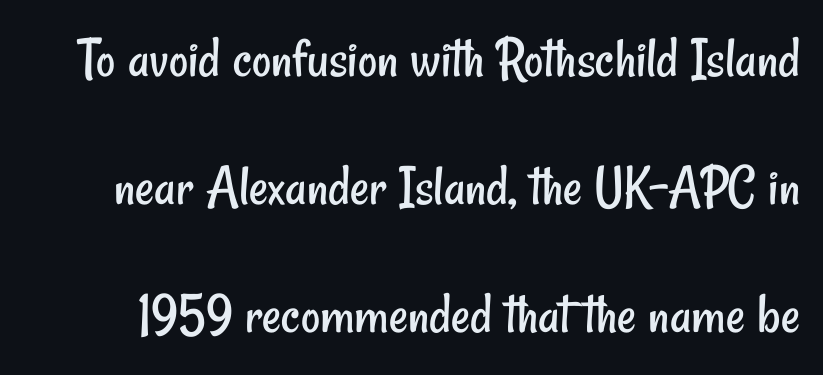
Check under the words: just untouched page. The letters carry no serifs — their stems end cleanly without finishing strokes. Looks like regular typesetting: each glyph gets only the width it needs. You could call the tracking neutral — neither tight nor loose.
